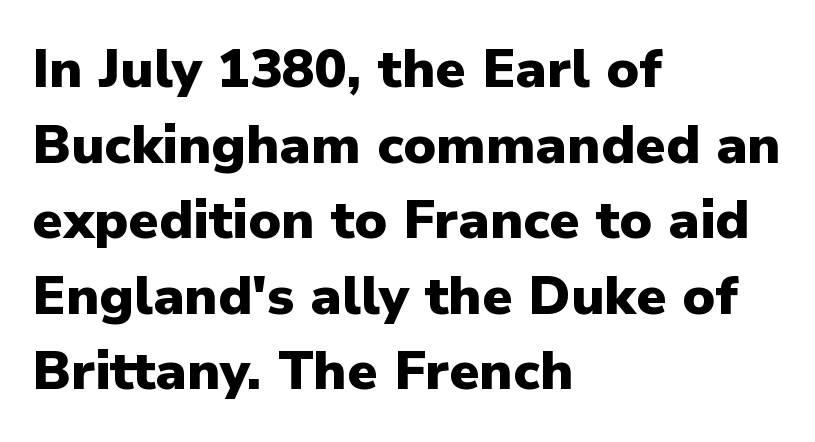
Q: Is the text bold? A: Yes.
Q: Is the text italic (slanted)? A: No, it is upright.
Q: Is the typeface a serif or a sans-serif typeface? A: Sans-serif.
Q: Is the text underlined? A: No.
Q: How is the paragraph aligned? A: Left-aligned.
Q: Is the spacing between letters normal or unusually wide? A: Normal.
Q: Is the spacing between lines tight, normal or loose? A: Normal.
Q: Width (condensed, normal, or wide)? A: Normal.
Q: Stroke contrast? A: Low.
Q: x-height? A: Medium.
Q: Monospaced? A: No.
